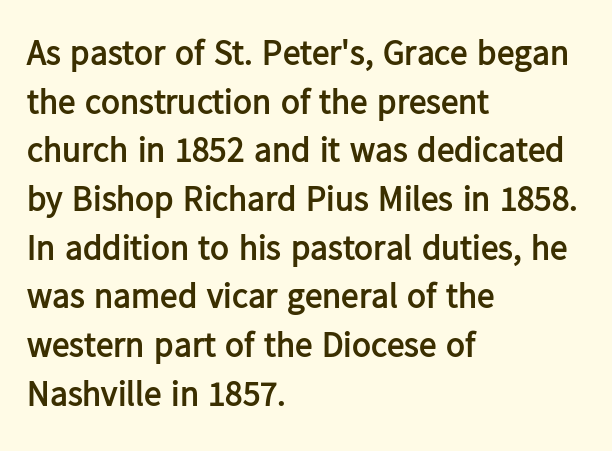
Q: Is the text bold? A: Yes.
Q: Is the text italic (slanted)? A: No, it is upright.
Q: Is the typeface a serif or a sans-serif typeface? A: Sans-serif.
Q: Is the text underlined? A: No.
Q: How is the paragraph aligned? A: Left-aligned.
Q: Is the spacing between letters normal or unusually wide? A: Normal.
Q: Is the spacing between lines tight, normal or loose? A: Normal.
Q: Width (condensed, normal, or wide)? A: Normal.
Q: Stroke contrast? A: Low.
Q: x-height? A: Medium.
Q: Monospaced? A: No.
